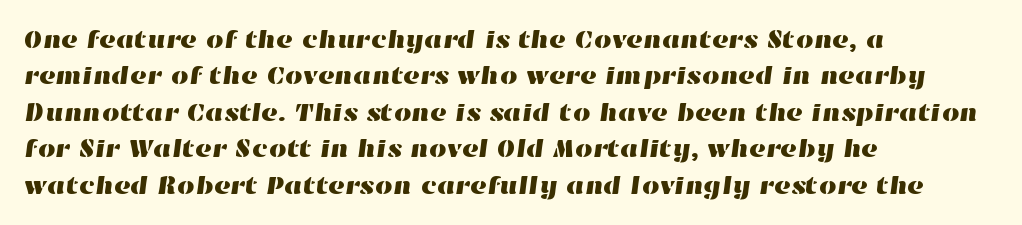
Quick note: interline space is typical. In CSS terms this would be text-align: left. Tracking here is standard; glyphs follow each other at the usual distance. Glance below the letters and you will spot only blank space.
